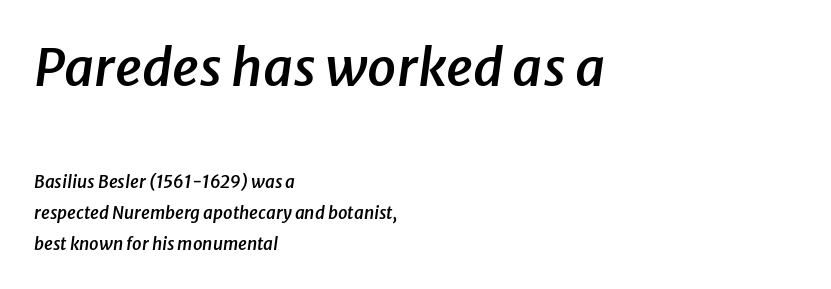
{"italic": "yes", "lean": "right", "slant_degrees": 8, "bold": "semi", "weight": "semibold", "width": "normal", "stroke_contrast": "low", "x_height": "medium", "monospaced": "no", "underline": "no", "align": "left", "line_spacing_ratio": 1.83, "letter_spacing": "normal", "letter_spacing_em": 0.0, "larger_block": "first", "size_ratio": 3.06, "glyph_px": 52}
